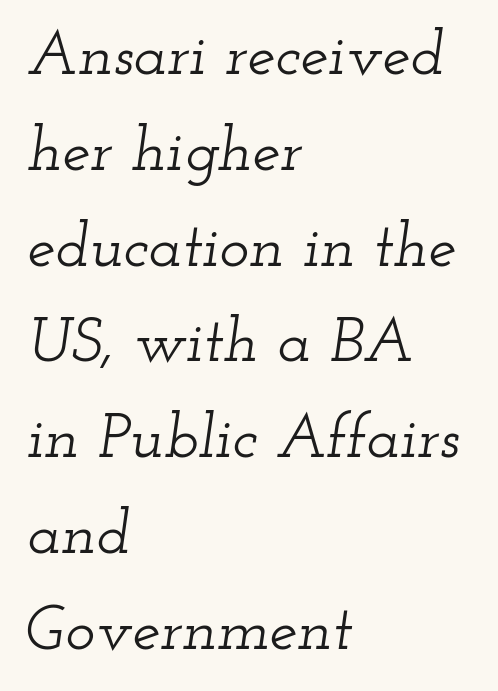
Q: Is the text italic (slanted)? A: Yes, it leans right by about 12 degrees.
Q: Is the typeface a serif or a sans-serif typeface? A: Serif.
Q: Is the text underlined? A: No.
Q: How is the paragraph aligned? A: Left-aligned.
Q: Is the spacing between letters normal or unusually wide? A: Normal.
Q: Is the spacing between lines tight, normal or loose? A: Normal.
Q: Width (condensed, normal, or wide)? A: Wide.
Q: Stroke contrast? A: Low.
Q: x-height? A: Small.
Q: Monospaced? A: No.
